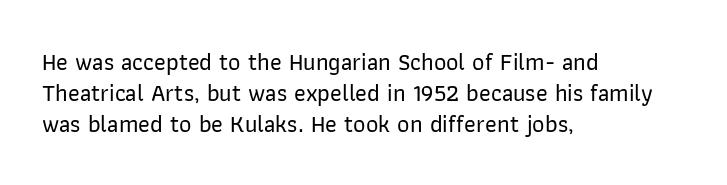
{"italic": "no", "underline": "no", "align": "left", "line_spacing": "normal", "line_spacing_ratio": 1.29, "letter_spacing": "normal", "letter_spacing_em": 0.0, "glyph_px": 24}
